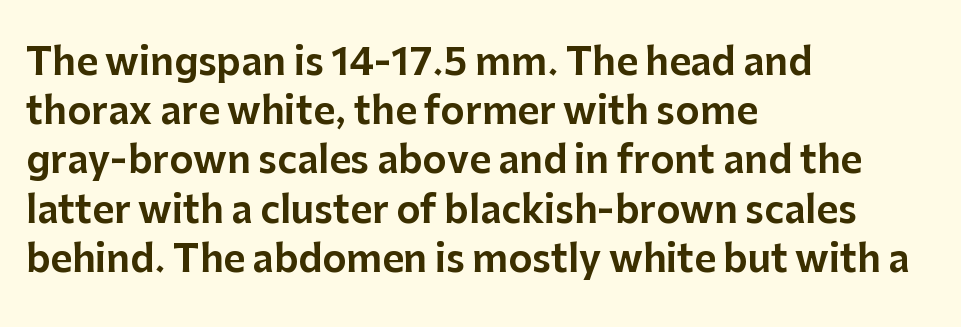
Q: Is the text italic (slanted)? A: No, it is upright.
Q: Is the typeface a serif or a sans-serif typeface? A: Sans-serif.
Q: Is the text underlined? A: No.
Q: How is the paragraph aligned? A: Left-aligned.
Q: Is the spacing between letters normal or unusually wide? A: Normal.
Q: Is the spacing between lines tight, normal or loose? A: Normal.
Q: Width (condensed, normal, or wide)? A: Normal.
Q: Stroke contrast? A: Low.
Q: x-height? A: Medium.
Q: Monospaced? A: No.
